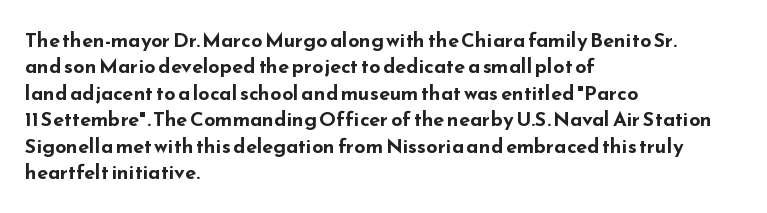
No extra tracking has been applied to these lines. The font is running at its bold setting. Students, observe: this is what conventionally led text looks like. Ascenders rise straight up at ninety degrees.
